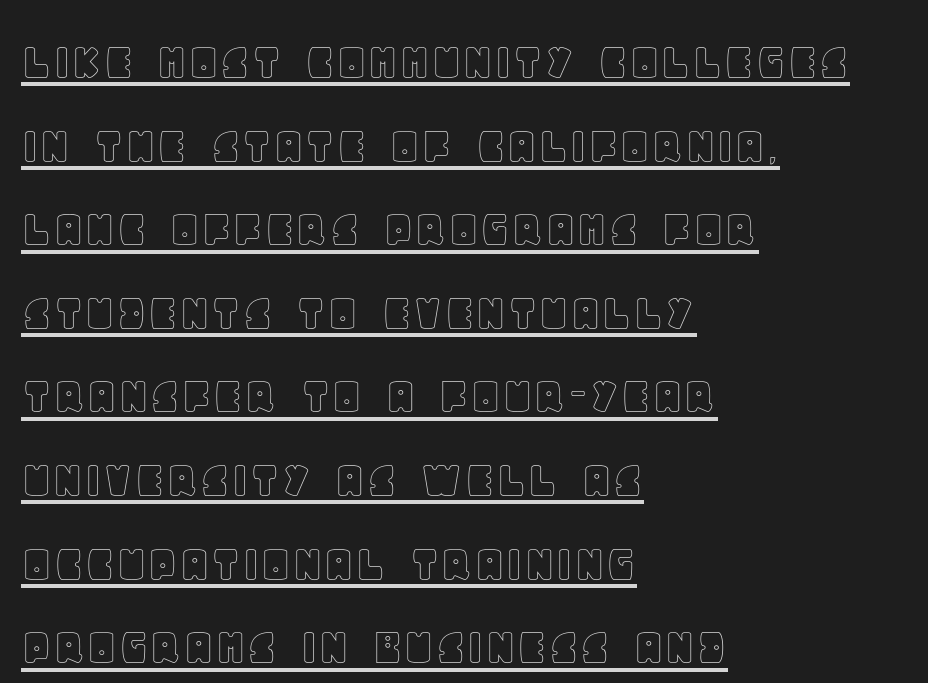
The image shows 55 px text type, upright; set left-aligned, normal line spacing (1.52x), normal letter spacing, underlined; a large x-height.
